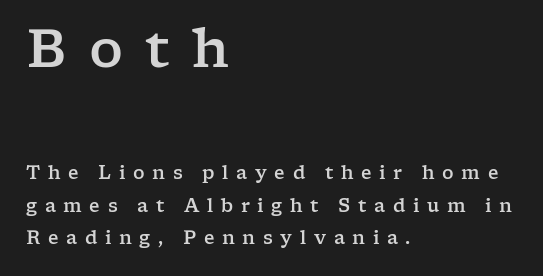
A typesetter would call this proportional, since set widths differ per character. Larger block? The one above; the one below is distinctly smaller. Characters remain perfectly vertical along every line. The paragraph has a hard left edge and a soft right edge.
